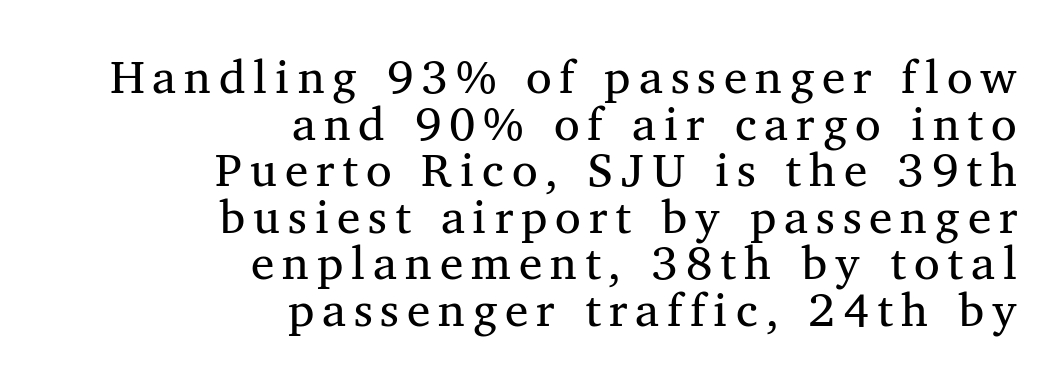
Q: Is the text italic (slanted)? A: No, it is upright.
Q: Is the typeface a serif or a sans-serif typeface? A: Serif.
Q: Is the text underlined? A: No.
Q: How is the paragraph aligned? A: Right-aligned.
Q: Is the spacing between lines tight, normal or loose? A: Tight.
Q: Width (condensed, normal, or wide)? A: Normal.
Q: Stroke contrast? A: Medium.
Q: x-height? A: Medium.
Q: Monospaced? A: No.
